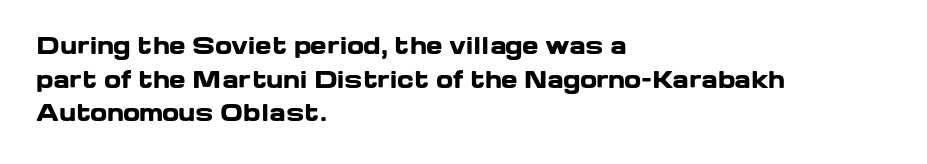
{"italic": "no", "bold": "yes", "underline": "no", "align": "left", "line_spacing": "normal", "line_spacing_ratio": 1.53, "letter_spacing": "normal", "letter_spacing_em": 0.0, "glyph_px": 22}
